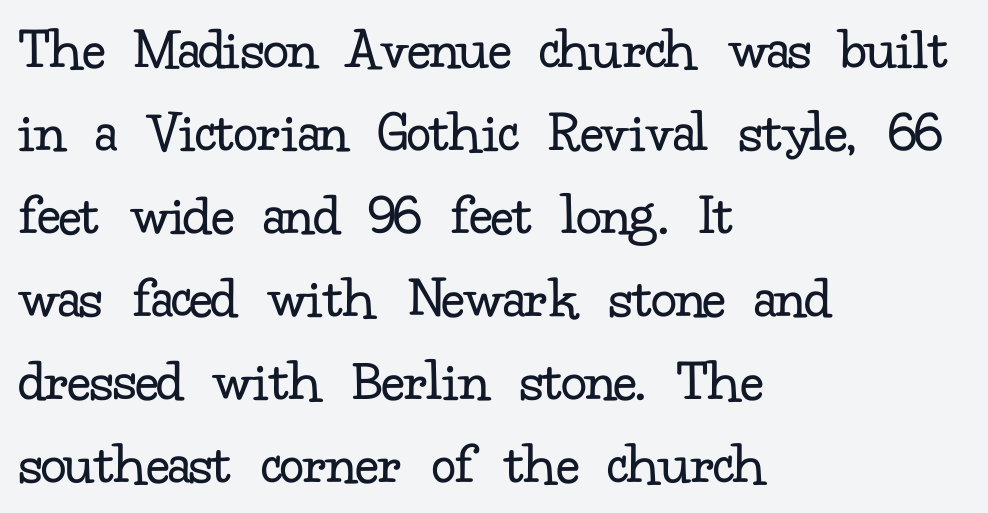
Check under the words: just untouched page. A typesetter would call this proportional, since set widths differ per character. Honestly, the row spacing looks completely unremarkable. No heavy texture on the line: the type isn't bold. In terms of letterspacing, this is plain default setting.
